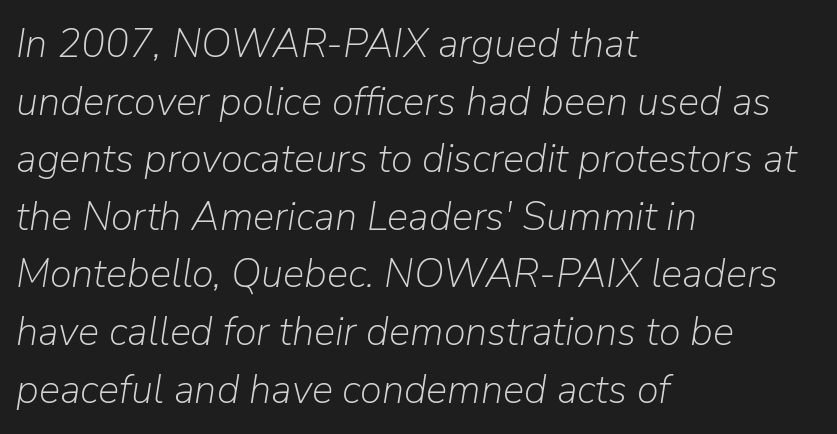
The lines sit at an ordinary, default distance from one another. The typography opts for an oblique posture over an upright one. All the whitespace from short lines collects on the right. Check the space under the baseline: it is left empty.
